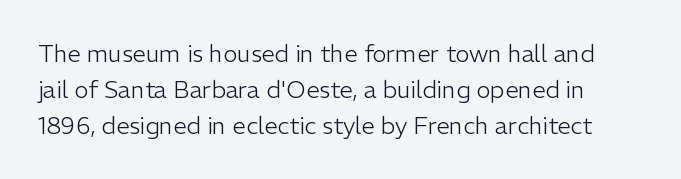
The image shows 24 px text type, upright; set normal line spacing (1.49x), normal letter spacing, not underlined.
